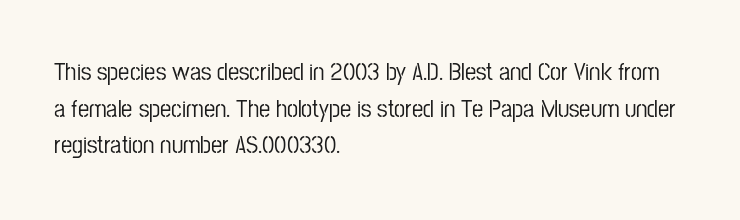
The image shows 25 px text type, upright; set left-aligned, normal line spacing (1.47x), normal letter spacing, not underlined.
